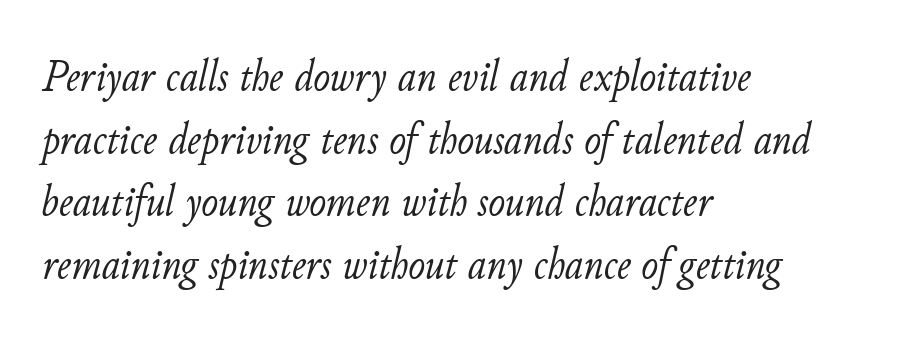
Nothing unusual about the tracking: characters are spaced as the font intends. Check under the words: just untouched page. Counters stay open thanks to moderate or lighter strokes. These lines stack with their left ends in a neat column. The letters advance in unequal steps, a hallmark of proportional type. Interline gaps are of average width in this sample.
